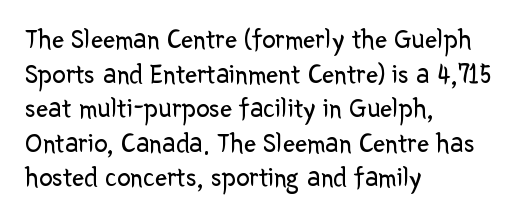
Q: Is the text bold? A: No.
Q: Is the text italic (slanted)? A: No, it is upright.
Q: Is the text underlined? A: No.
Q: How is the paragraph aligned? A: Left-aligned.
Q: Is the spacing between letters normal or unusually wide? A: Normal.
Q: Is the spacing between lines tight, normal or loose? A: Normal.
